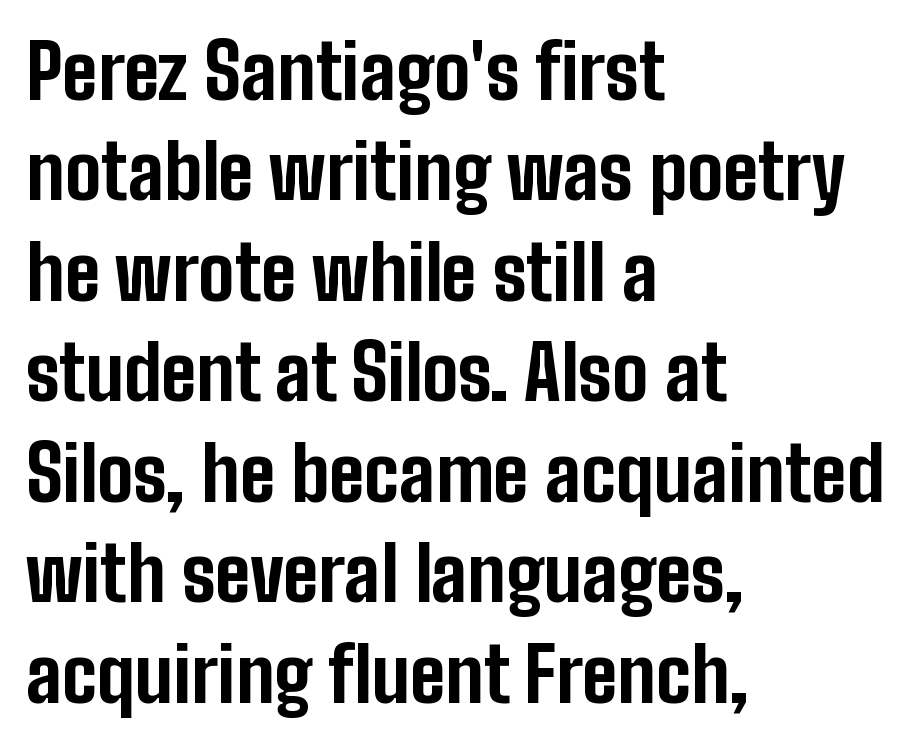
The image shows 75 px bold, condensed sans-serif type, upright; set left-aligned, normal line spacing (1.34x), normal letter spacing, not underlined; low stroke contrast and a medium x-height.
